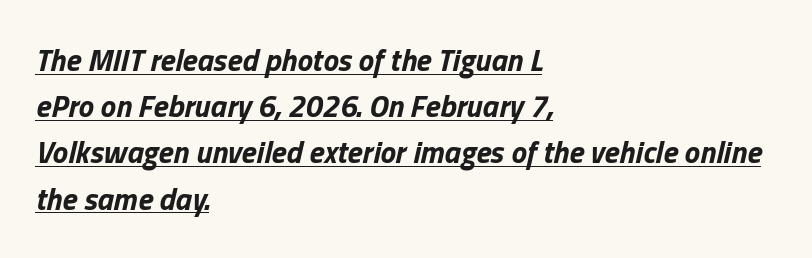
The image shows 31 px bold type, italic (leaning right); set left-aligned, normal line spacing (1.49x), normal letter spacing, underlined; low stroke contrast and a medium x-height.
